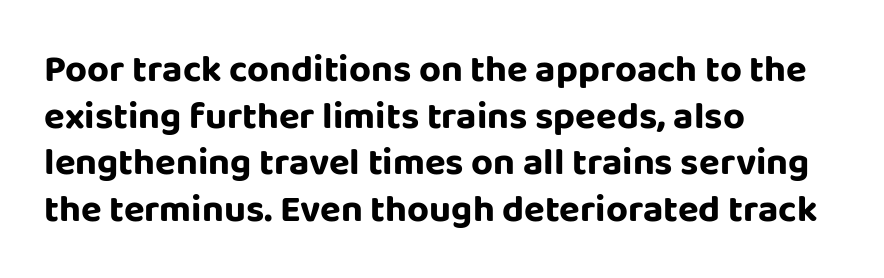
{"serif": "no", "italic": "no", "width": "normal", "stroke_contrast": "low", "x_height": "large", "monospaced": "no", "underline": "no", "align": "left", "line_spacing_ratio": 1.23, "letter_spacing": "normal", "letter_spacing_em": 0.0, "glyph_px": 38}
